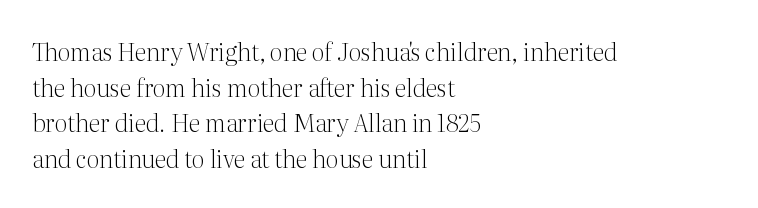
Q: Is the text bold? A: No.
Q: Is the text italic (slanted)? A: No, it is upright.
Q: Is the text underlined? A: No.
Q: How is the paragraph aligned? A: Left-aligned.
Q: Is the spacing between letters normal or unusually wide? A: Normal.
Q: Is the spacing between lines tight, normal or loose? A: Normal.
